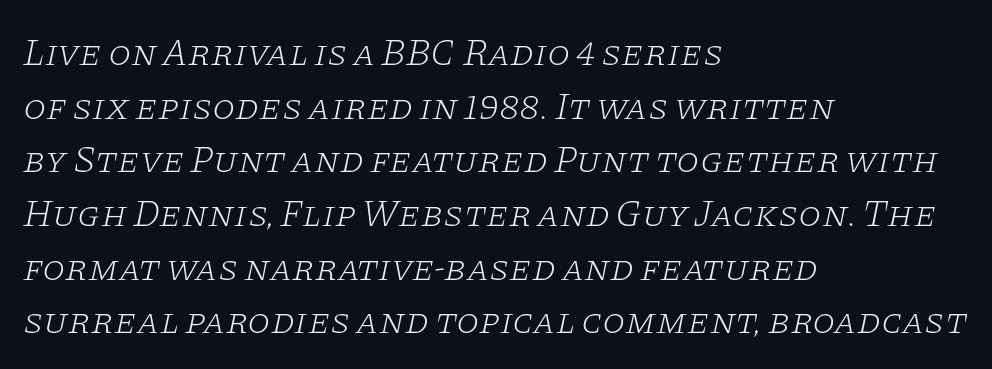
{"serif": "yes", "italic": "yes", "lean": "right", "slant_degrees": 11, "bold": "no", "weight": "light", "width": "wide", "stroke_contrast": "low", "x_height": "large", "monospaced": "no", "underline": "no", "align": "left", "line_spacing": "normal", "line_spacing_ratio": 1.45, "letter_spacing": "normal", "letter_spacing_em": 0.0, "glyph_px": 37}
